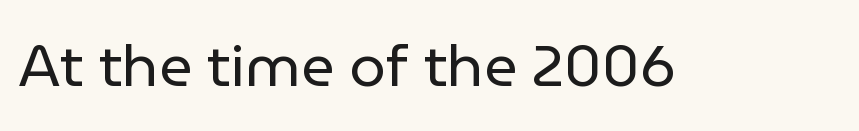
Compared with a typical body face, this is equally light or lighter still. Each letter keeps its own natural width here, so spacing adapts to shape. A typesetter would mark this as roman, not italic. I'd call this a sans setting — the letters go barefoot. Honestly, the letter spacing is just normal — you wouldn't notice it.
